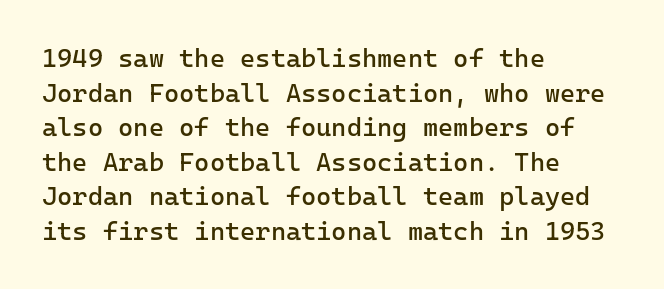
The image shows 26 px text type, upright; set left-aligned, normal line spacing (1.33x), normal letter spacing, not underlined.
